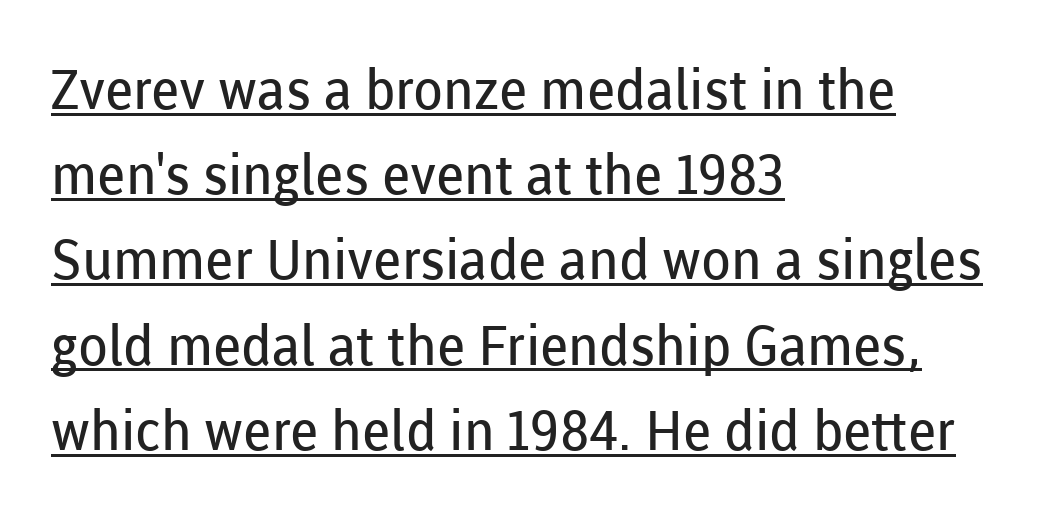
The image shows 55 px regular-weight sans-serif type, upright; set left-aligned, normal line spacing (1.55x), normal letter spacing, underlined; low stroke contrast and a medium x-height.
